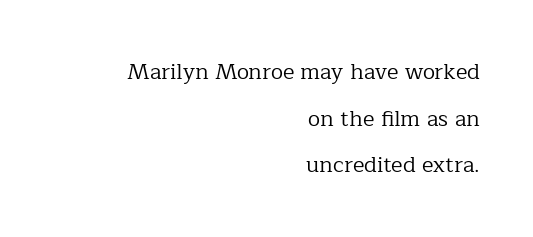
{"italic": "no", "bold": "no", "underline": "no", "align": "right", "line_spacing": "loose", "line_spacing_ratio": 2.12, "letter_spacing": "normal", "letter_spacing_em": 0.0, "glyph_px": 22}
